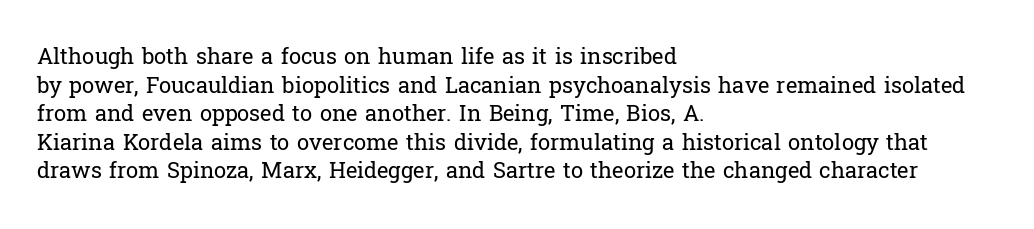
{"italic": "no", "bold": "no", "underline": "no", "align": "left", "line_spacing": "normal", "line_spacing_ratio": 1.3, "letter_spacing": "normal", "letter_spacing_em": 0.0, "glyph_px": 22}
